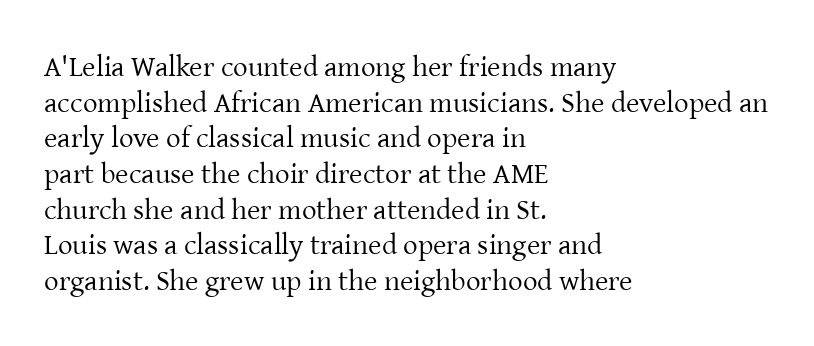
Every row of glyphs begins at an identical x-position on the left. Anything drawn beneath the words? Only blank space. Vertical stems look standard width or narrower in stroke. No italicization has been applied; the sample stays upright.
